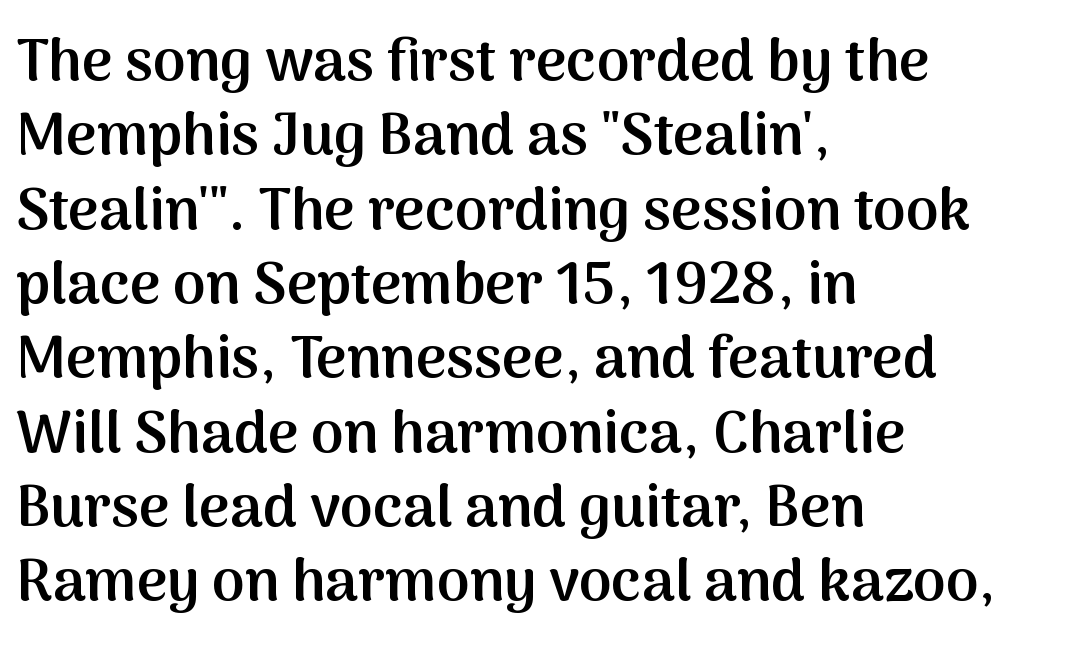
Typographic density is moderately raised because the face is semibold. The paragraph has a hard left edge and a soft right edge. Rendered with straight, roman letterforms. Each word holds together tightly as a unit, with standard inter-letter gaps.
